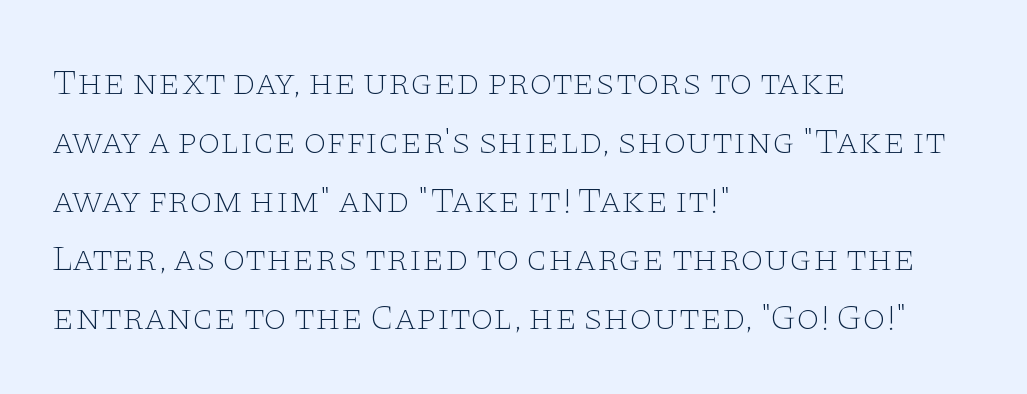
{"serif": "yes", "italic": "no", "bold": "no", "weight": "thin", "width": "wide", "stroke_contrast": "low", "x_height": "large", "monospaced": "no", "underline": "no", "align": "left", "line_spacing": "normal", "line_spacing_ratio": 1.59, "letter_spacing": "normal", "letter_spacing_em": 0.0, "glyph_px": 37}
